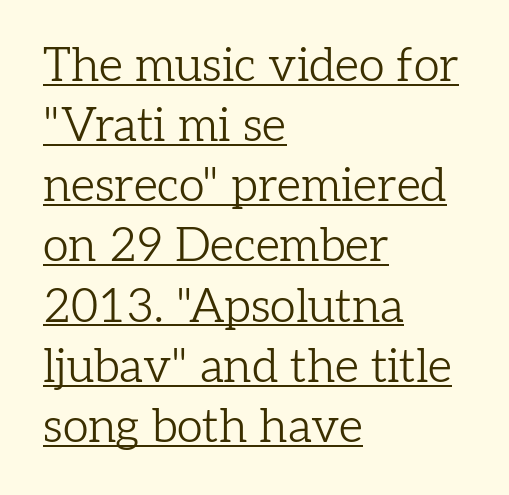
{"serif": "yes", "italic": "no", "bold": "no", "weight": "light", "width": "normal", "stroke_contrast": "low", "x_height": "medium", "monospaced": "no", "underline": "yes", "align": "left", "line_spacing": "normal", "line_spacing_ratio": 1.28, "letter_spacing": "normal", "letter_spacing_em": 0.0, "glyph_px": 47}
